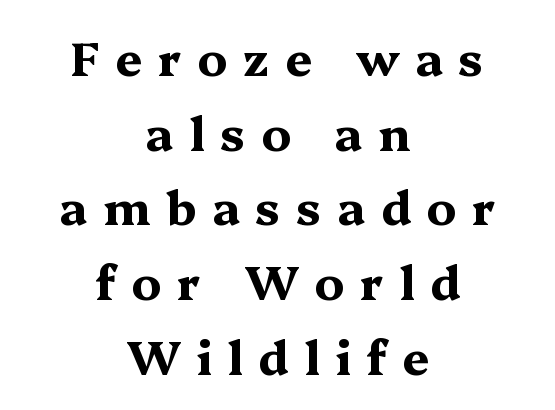
The glyphs have the mass of a bold cut. Italic? Not at all — the glyphs are vertical. The space beneath each line is pristine and unruled. Each letter keeps its own natural width here, so spacing adapts to shape. The lines sit at an ordinary, default distance from one another. To sum up the face: it has serifs.
